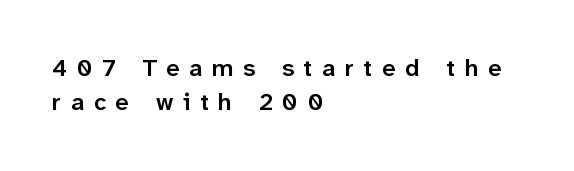
The image shows 24 px text type, upright; set left-aligned, normal line spacing (1.42x), unusually wide letter spacing (+0.41 em), not underlined.
